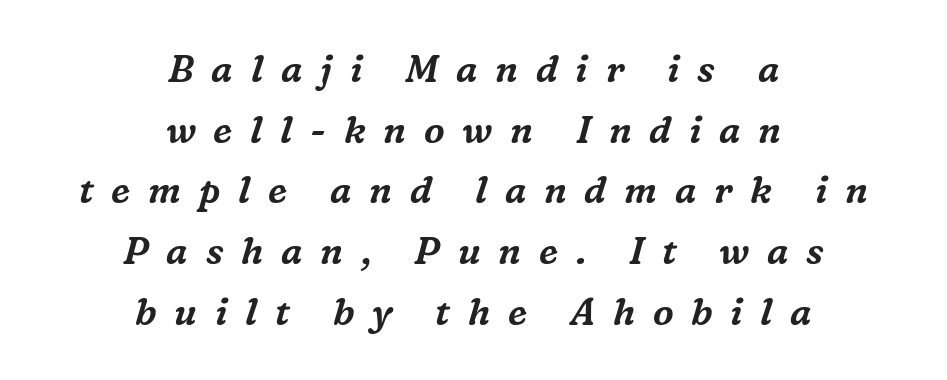
The image shows 37 px serif type, italic (leaning right); set centered, normal line spacing (1.64x), unusually wide letter spacing (+0.48 em), not underlined; medium stroke contrast and a medium x-height.
